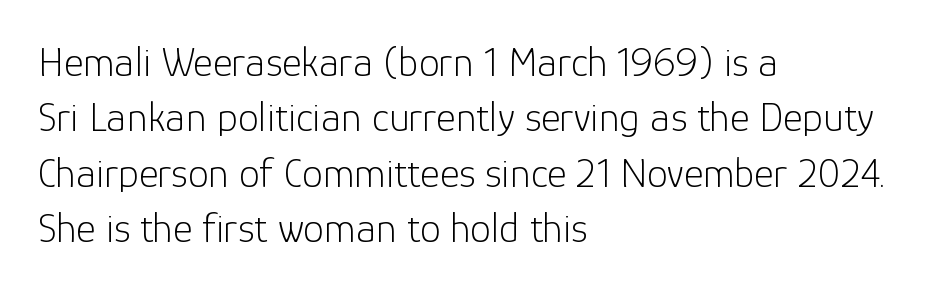
{"serif": "no", "italic": "no", "bold": "no", "weight": "light", "width": "normal", "stroke_contrast": "low", "x_height": "medium", "monospaced": "no", "underline": "no", "align": "left", "line_spacing": "normal", "line_spacing_ratio": 1.32, "letter_spacing": "normal", "letter_spacing_em": 0.0, "glyph_px": 42}
